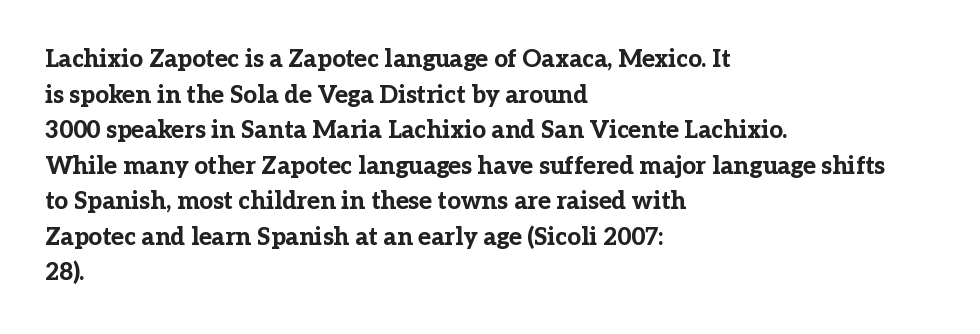
The image shows 24 px bold type, upright; set left-aligned, normal line spacing (1.48x), normal letter spacing, not underlined.
